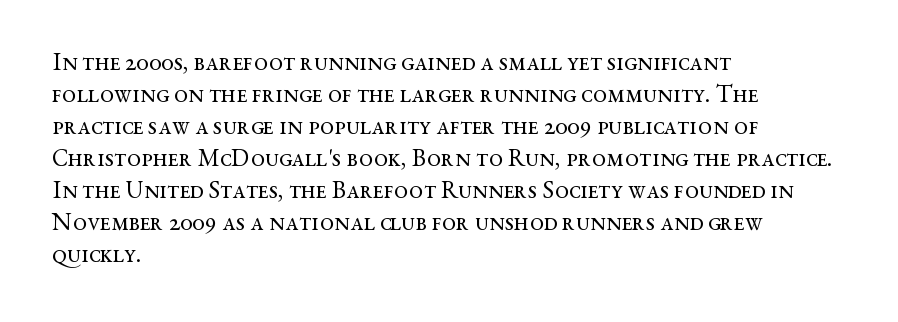
The image shows 25 px text type, upright; set left-aligned, normal line spacing (1.28x), normal letter spacing, not underlined.
